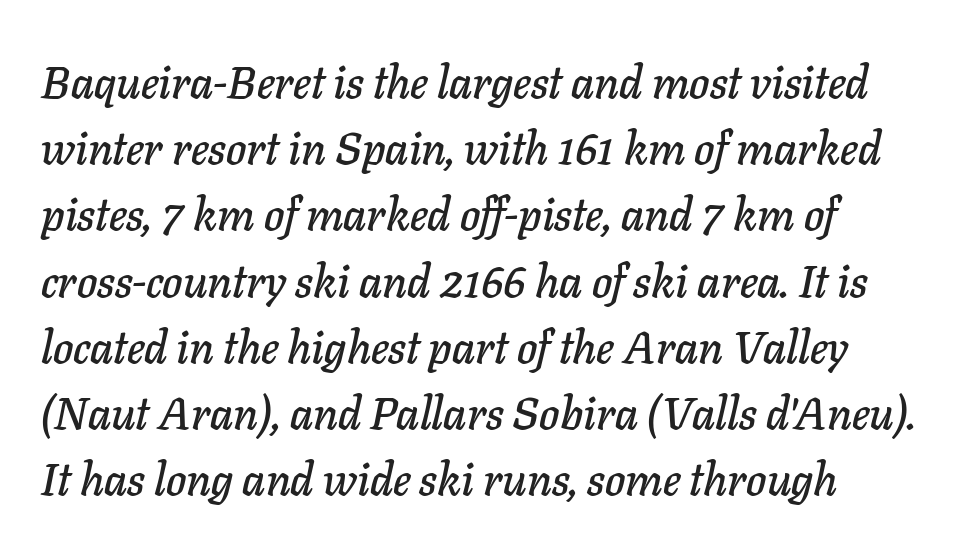
The image shows 46 px text type, italic (leaning right); set left-aligned, normal line spacing (1.44x), normal letter spacing, not underlined; low stroke contrast and a medium x-height.
